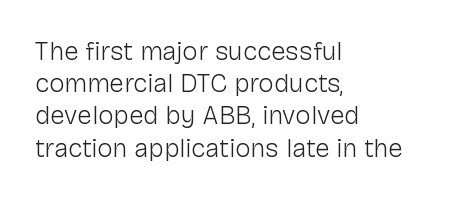
{"italic": "no", "bold": "no", "underline": "no", "align": "left", "line_spacing_ratio": 1.24, "letter_spacing": "normal", "letter_spacing_em": 0.0, "glyph_px": 26}
